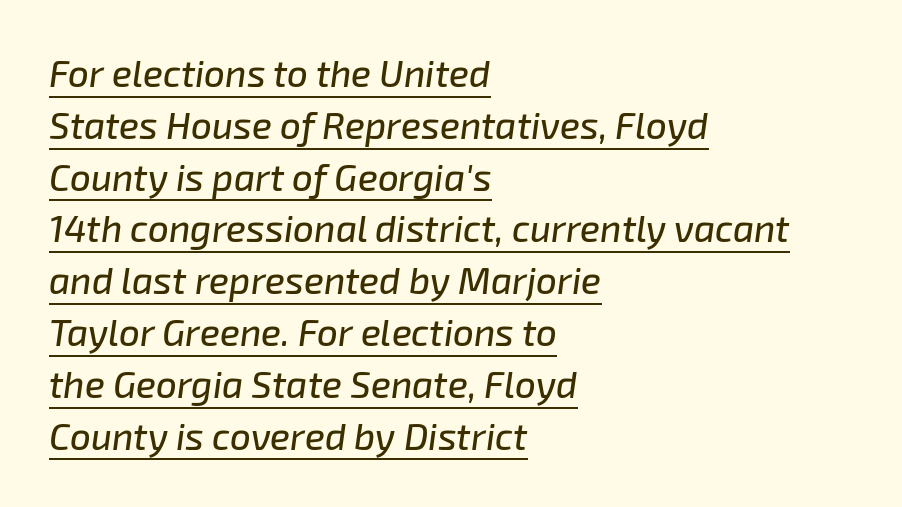
{"italic": "yes", "lean": "right", "slant_degrees": 8, "width": "normal", "stroke_contrast": "low", "x_height": "medium", "monospaced": "no", "underline": "yes", "align": "left", "line_spacing": "normal", "line_spacing_ratio": 1.4, "letter_spacing": "normal", "letter_spacing_em": 0.0, "glyph_px": 37}
